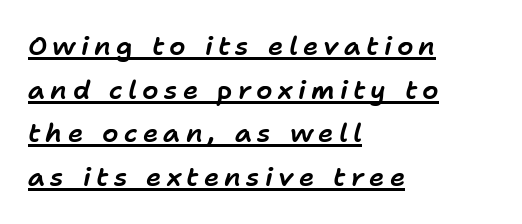
Observe the wide spacing: letters keep a clear distance from each other. Looks like someone drew a line under every word here. There's an unmistakable incline to the writing here. Every row of glyphs begins at an identical x-position on the left.
